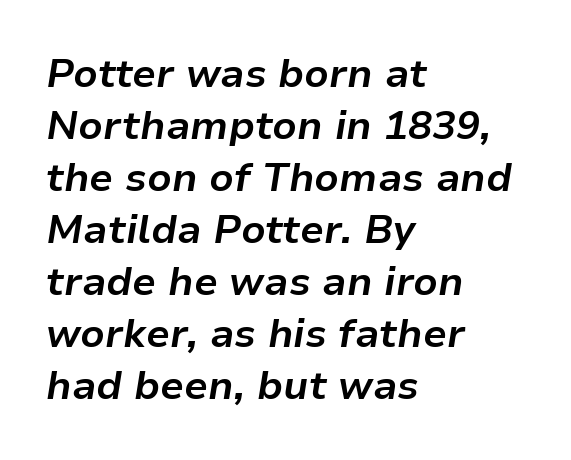
{"italic": "yes", "lean": "right", "slant_degrees": 9, "bold": "yes", "weight": "bold", "width": "normal", "stroke_contrast": "low", "x_height": "medium", "monospaced": "no", "underline": "no", "align": "left", "line_spacing": "normal", "line_spacing_ratio": 1.3, "letter_spacing": "normal", "letter_spacing_em": 0.0, "glyph_px": 40}
